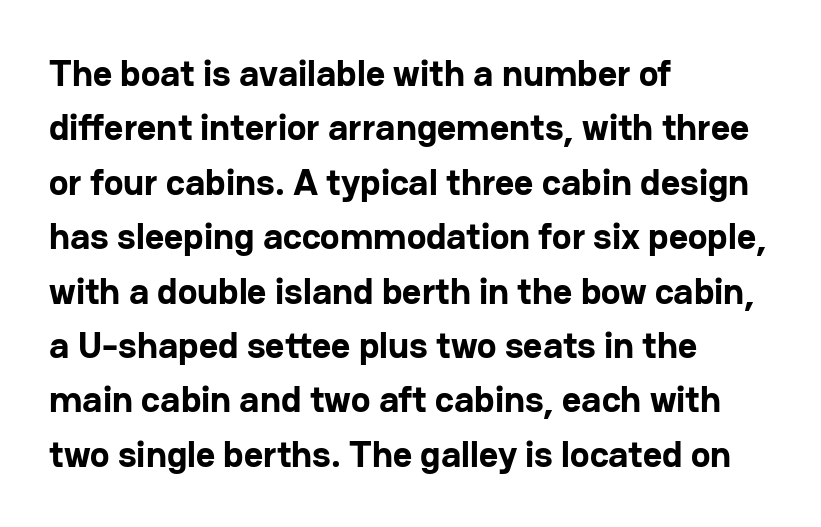
Q: Is the text bold? A: Yes.
Q: Is the text italic (slanted)? A: No, it is upright.
Q: Is the typeface a serif or a sans-serif typeface? A: Sans-serif.
Q: Is the text underlined? A: No.
Q: How is the paragraph aligned? A: Left-aligned.
Q: Is the spacing between letters normal or unusually wide? A: Normal.
Q: Is the spacing between lines tight, normal or loose? A: Normal.
Q: Width (condensed, normal, or wide)? A: Normal.
Q: Stroke contrast? A: Low.
Q: x-height? A: Medium.
Q: Monospaced? A: No.
